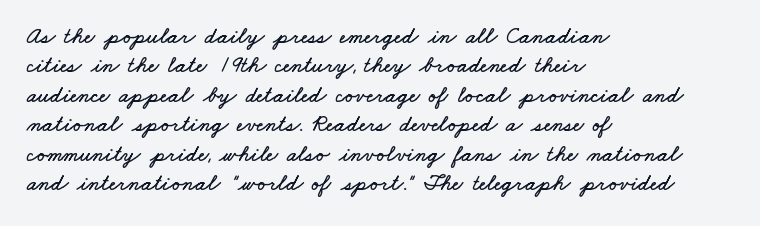
The image shows 23 px text type; set left-aligned, normal line spacing (1.28x), normal letter spacing, not underlined.
